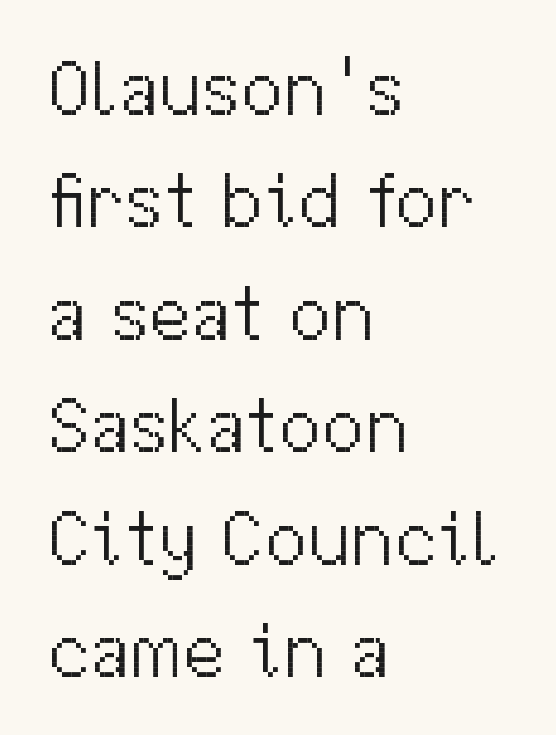
{"serif": "no", "italic": "no", "bold": "no", "weight": "light", "width": "normal", "stroke_contrast": "medium", "x_height": "medium", "monospaced": "no", "underline": "no", "align": "left", "line_spacing": "normal", "line_spacing_ratio": 1.46, "letter_spacing": "normal", "letter_spacing_em": 0.0, "glyph_px": 77}
